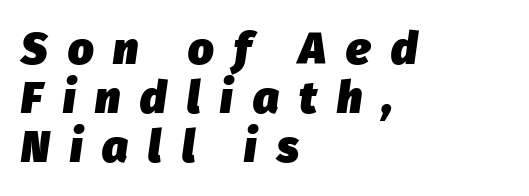
{"italic": "yes", "lean": "right", "slant_degrees": 8, "bold": "yes", "weight": "heavy", "width": "normal", "stroke_contrast": "low", "x_height": "medium", "monospaced": "no", "underline": "no", "align": "left", "line_spacing": "tight", "line_spacing_ratio": 1.09, "letter_spacing": "wide", "letter_spacing_em": 0.45, "glyph_px": 45}
